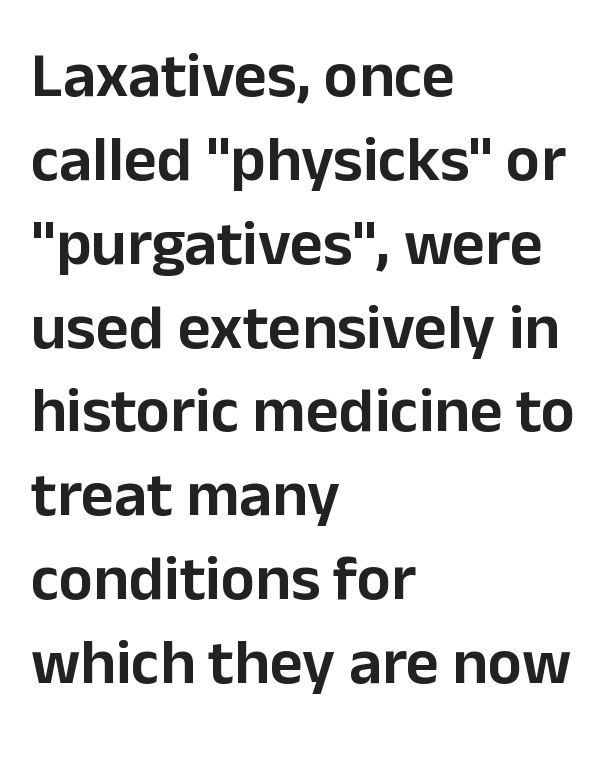
{"serif": "no", "italic": "no", "width": "normal", "stroke_contrast": "low", "x_height": "medium", "monospaced": "no", "underline": "no", "align": "left", "line_spacing": "normal", "line_spacing_ratio": 1.31, "letter_spacing": "normal", "letter_spacing_em": 0.0, "glyph_px": 64}
